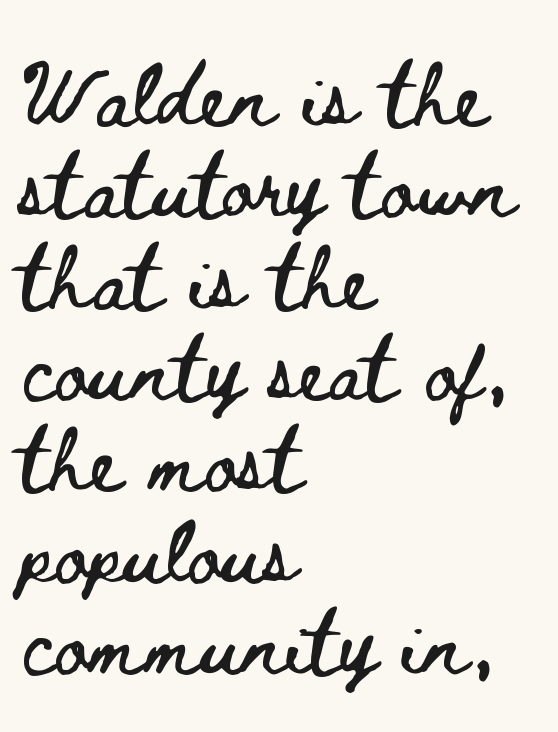
Regular leading. You could not count columns in this text — the font is proportionally spaced. These lines are set flush left with a ragged right edge. Decoration check: the copy has no underline.
